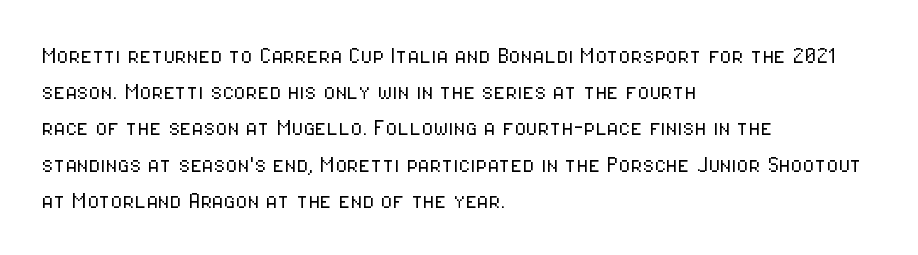
Q: Is the text bold? A: No.
Q: Is the text italic (slanted)? A: No, it is upright.
Q: Is the text underlined? A: No.
Q: How is the paragraph aligned? A: Left-aligned.
Q: Is the spacing between letters normal or unusually wide? A: Normal.
Q: Is the spacing between lines tight, normal or loose? A: Normal.
